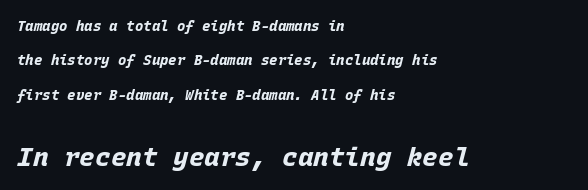
{"italic": "yes", "lean": "right", "slant_degrees": 15, "bold": "yes", "underline": "no", "align": "left", "line_spacing": "loose", "line_spacing_ratio": 2.45, "letter_spacing": "normal", "letter_spacing_em": 0.0, "larger_block": "second", "size_ratio": 1.86, "glyph_px": 26}
